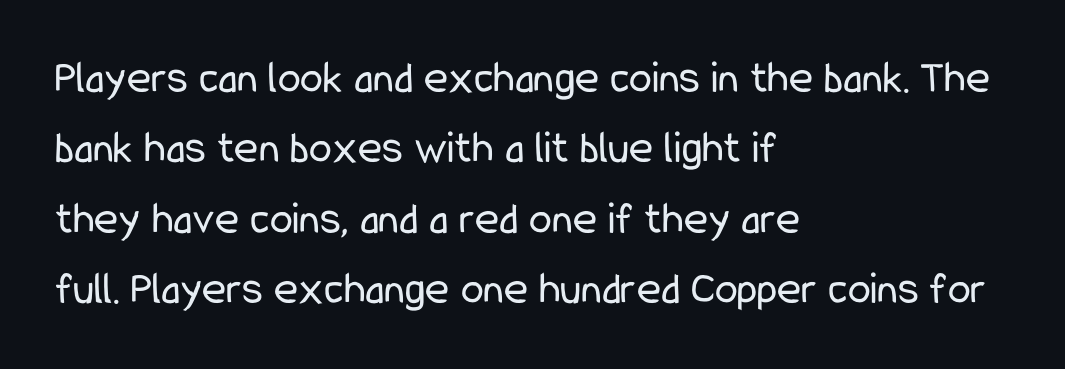
Is the stroke heavy? The answer is a plain regular-or-lighter. Think of a printed novel: that variable character pitch is what you see here. Are there feet on the stems? There aren't — it's a sans. The rag falls on the right side of this text block. Underlining? Definitely not there.
